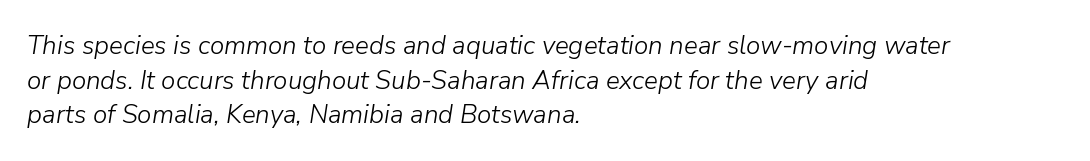
The image shows 26 px text type, italic (leaning right); set left-aligned, normal line spacing (1.33x), normal letter spacing, not underlined.
